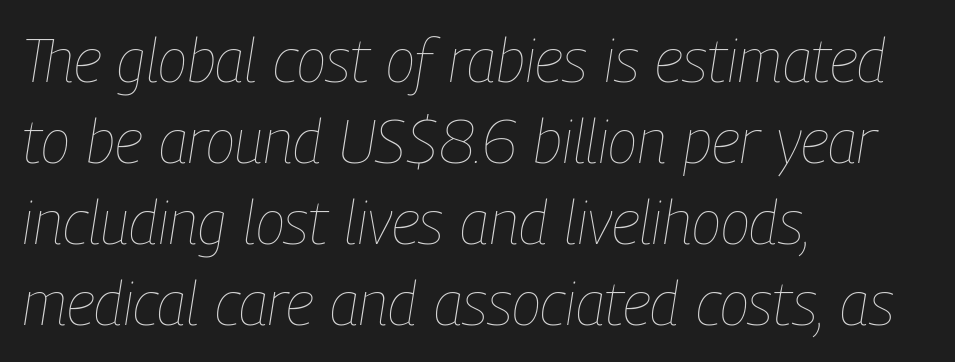
Counters stay open thanks to moderate or lighter strokes. Which margin do the lines hug? The left one — the right edge is uneven. These lines sit exactly where default settings would place them. It's the slanting kind of type.
